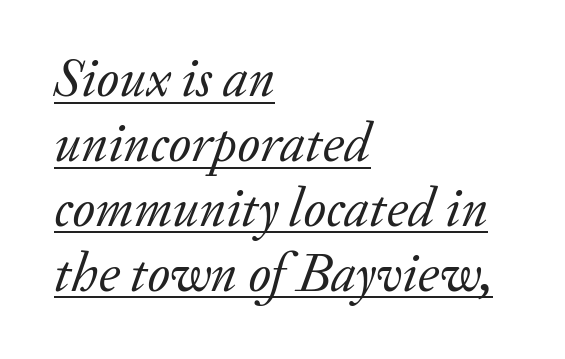
The image shows 55 px regular-weight serif type, italic (leaning right); set left-aligned, line spacing 1.18x, normal letter spacing, underlined; low stroke contrast and a small x-height.
